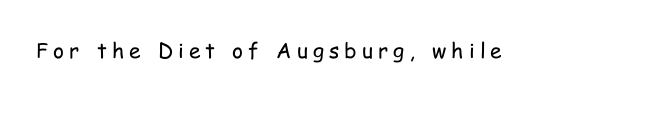
Q: Is the text bold? A: No.
Q: Is the text italic (slanted)? A: No, it is upright.
Q: Is the text underlined? A: No.
Q: Is the spacing between letters normal or unusually wide? A: Unusually wide.
